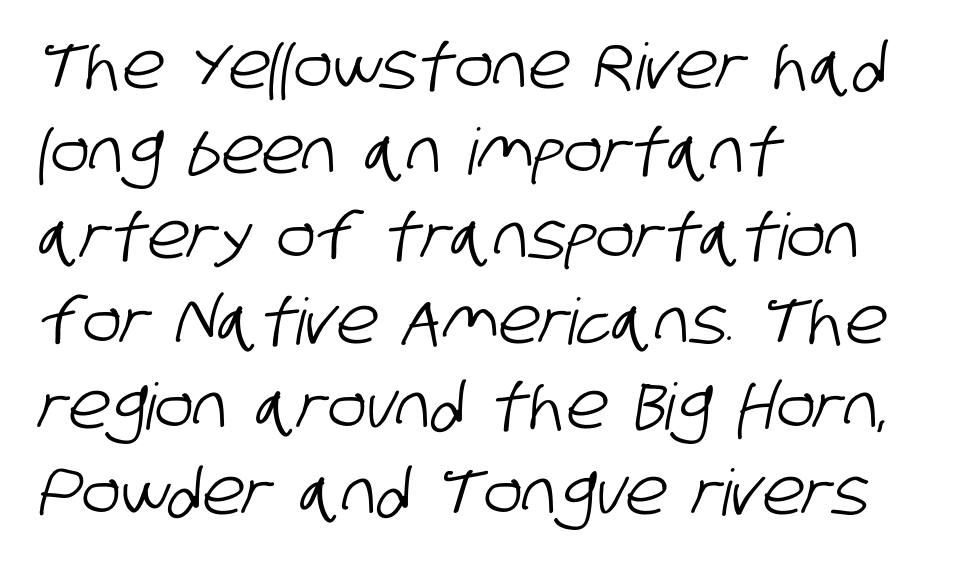
{"serif": "no", "width": "condensed", "stroke_contrast": "low", "x_height": "large", "monospaced": "no", "underline": "no", "align": "left", "line_spacing": "normal", "line_spacing_ratio": 1.33, "letter_spacing": "normal", "letter_spacing_em": 0.0, "glyph_px": 64}
